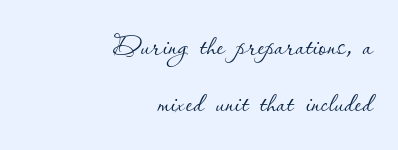
No chunkiness to these letters — they're not bold. A typesetter would call this proportional, since set widths differ per character. The rendering uses a moderate line-height, typical for paragraphs. Decoration check: the copy has no underline. The rendering anchors every line to the right-hand side.
